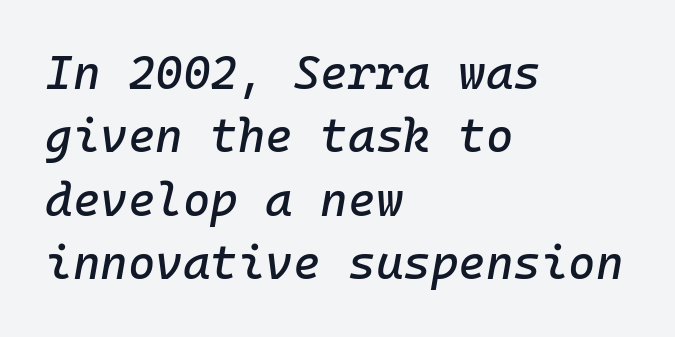
The image shows 47 px text type, italic (leaning right), monospaced; set left-aligned, normal line spacing (1.35x), normal letter spacing, not underlined; low stroke contrast and a medium x-height.
